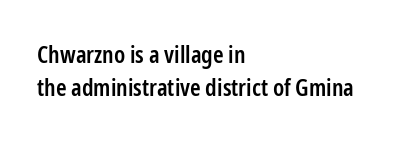
{"italic": "no", "bold": "semi", "underline": "no", "align": "left", "line_spacing": "normal", "line_spacing_ratio": 1.36, "letter_spacing": "normal", "letter_spacing_em": 0.0, "glyph_px": 24}
